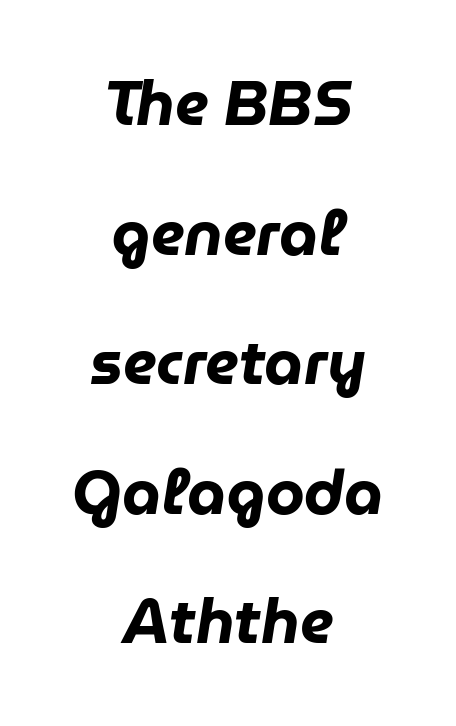
The image shows 62 px heavy type, italic (leaning right); set centered, loose line spacing (2.09x), normal letter spacing, not underlined; low stroke contrast and a medium x-height.
